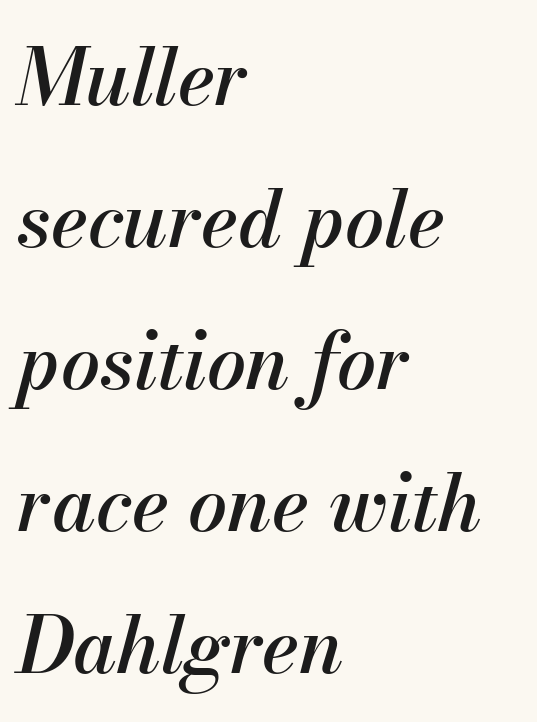
{"italic": "yes", "lean": "right", "slant_degrees": 13, "width": "normal", "stroke_contrast": "medium", "x_height": "small", "monospaced": "no", "underline": "no", "align": "left", "line_spacing_ratio": 1.82, "letter_spacing": "normal", "letter_spacing_em": 0.0, "glyph_px": 78}
